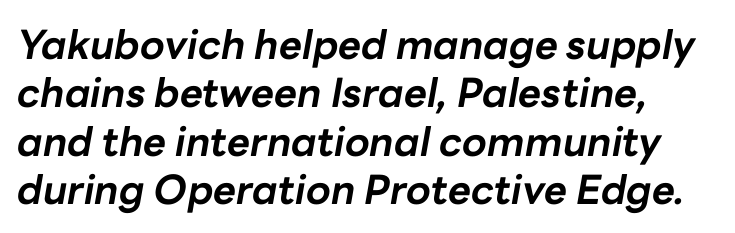
Q: Is the text bold? A: Yes.
Q: Is the text italic (slanted)? A: Yes, it leans right by about 10 degrees.
Q: Is the text underlined? A: No.
Q: How is the paragraph aligned? A: Left-aligned.
Q: Is the spacing between letters normal or unusually wide? A: Normal.
Q: Width (condensed, normal, or wide)? A: Normal.
Q: Stroke contrast? A: Low.
Q: x-height? A: Medium.
Q: Monospaced? A: No.
